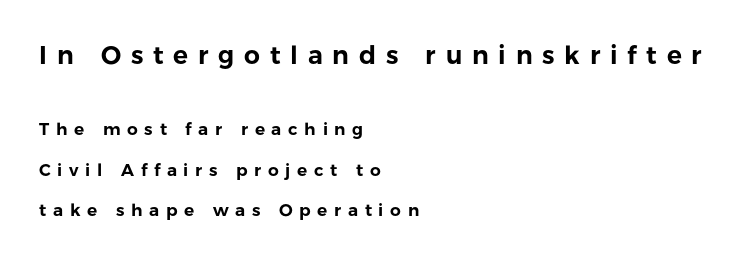
The baseline area is clear. A typesetter would call this leading open, well beyond the default. What stands out about the letter spacing? Its width — letters are far apart. Note: larger setting up top, smaller setting below. Every row of glyphs begins at an identical x-position on the left. Posture: upright roman.
